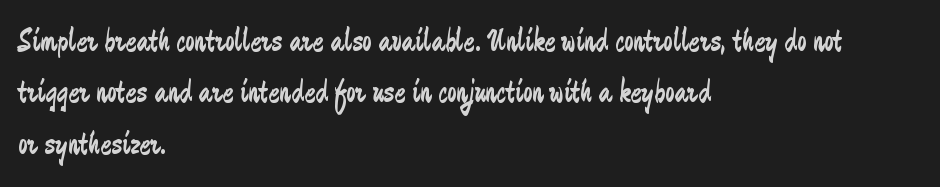
The image shows 33 px regular-weight, condensed sans-serif type; set left-aligned, normal line spacing (1.56x), normal letter spacing, not underlined; low stroke contrast and a small x-height.
